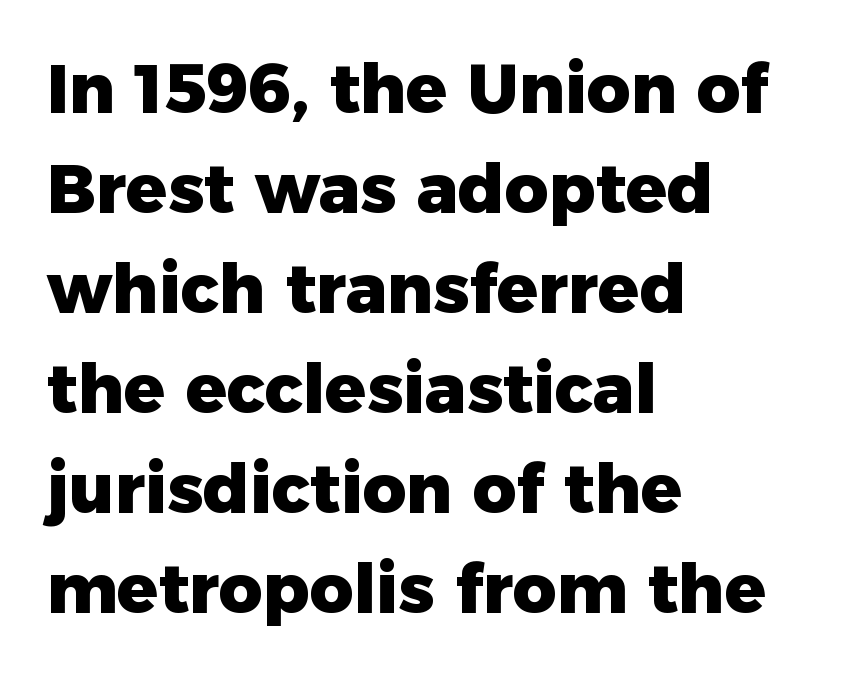
{"serif": "no", "italic": "no", "bold": "yes", "weight": "heavy", "width": "normal", "stroke_contrast": "low", "x_height": "medium", "monospaced": "no", "underline": "no", "align": "left", "line_spacing": "normal", "line_spacing_ratio": 1.47, "letter_spacing": "normal", "letter_spacing_em": 0.0, "glyph_px": 68}
